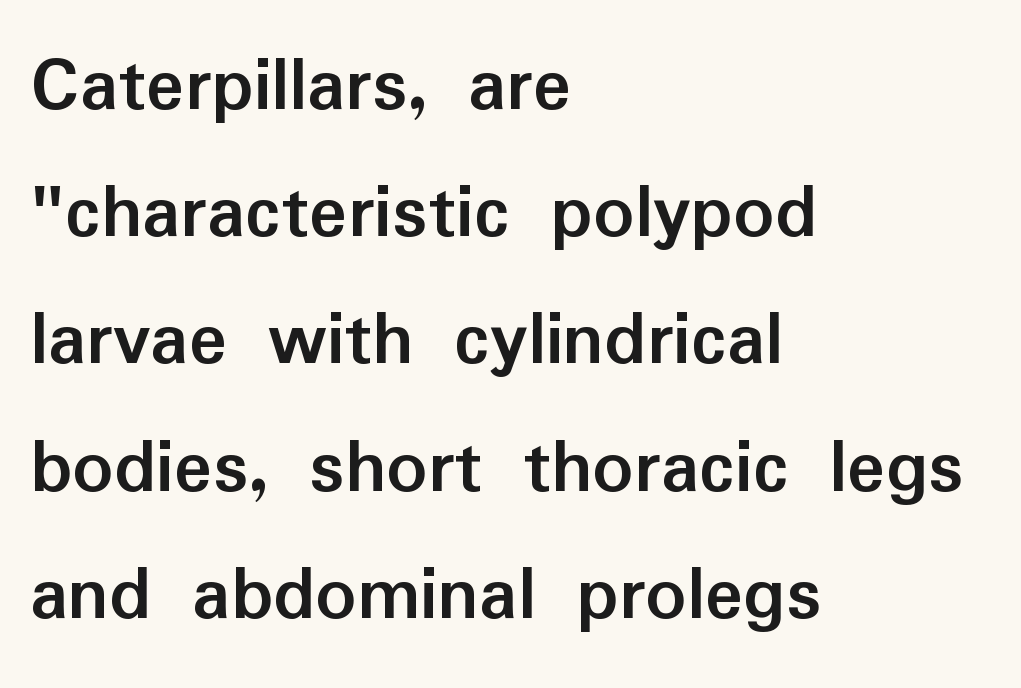
Students, observe: this is what conventionally led text looks like. Leftover space on each line is placed entirely after the last word. Posture: upright roman. Check the space under the baseline: it is left empty. Type style note: lacks serifs. The rendering uses natural spacing where letterforms have individual widths.
